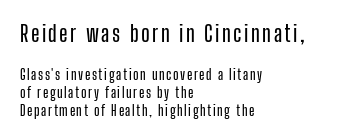
If you squint, the top block still reads clearly — it's the larger of the two. Students, observe: this is what conventionally led text looks like. Notice how the stems are strictly vertical — no italics here. Where is the straight margin? On the left. Descender tails drop into unmarked territory.
